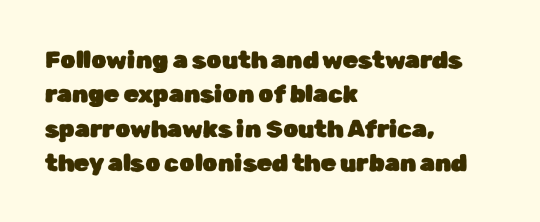
{"italic": "no", "underline": "no", "align": "left", "line_spacing": "normal", "line_spacing_ratio": 1.43, "letter_spacing": "normal", "letter_spacing_em": 0.0, "glyph_px": 24}
